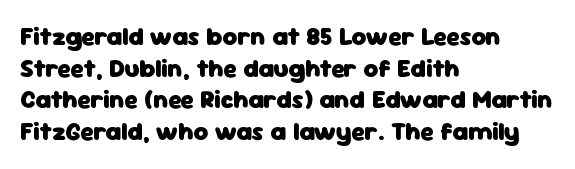
Q: Is the text bold? A: Yes.
Q: Is the text italic (slanted)? A: No, it is upright.
Q: Is the text underlined? A: No.
Q: How is the paragraph aligned? A: Left-aligned.
Q: Is the spacing between letters normal or unusually wide? A: Normal.
Q: Is the spacing between lines tight, normal or loose? A: Normal.
